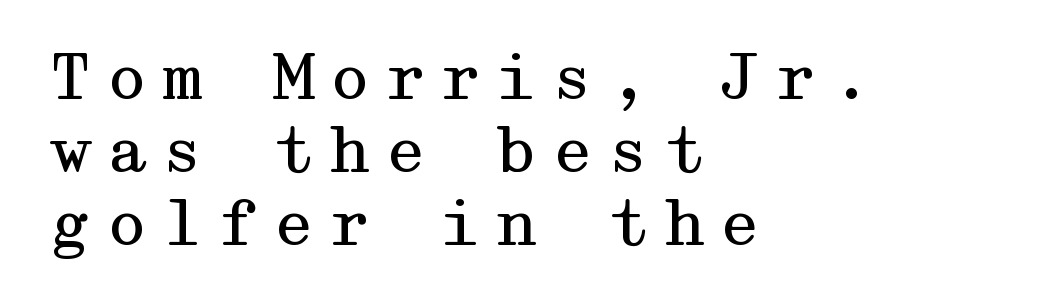
The image shows 62 px regular-weight, wide serif type, upright; set left-aligned, line spacing 1.18x, unusually wide letter spacing (+0.2 em), not underlined; medium stroke contrast and a medium x-height.
